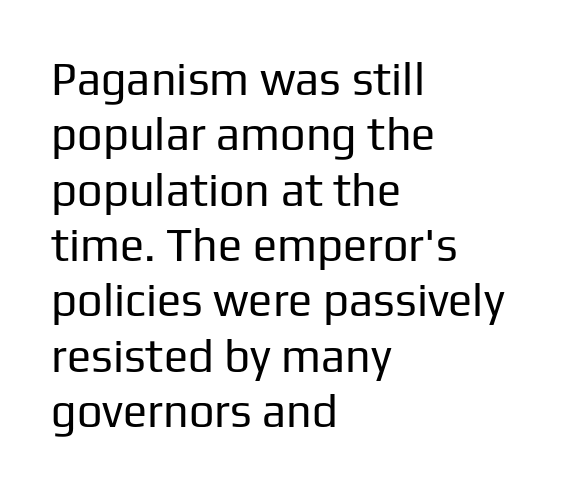
{"serif": "no", "italic": "no", "bold": "no", "weight": "regular", "width": "normal", "stroke_contrast": "low", "x_height": "medium", "monospaced": "no", "underline": "no", "align": "left", "line_spacing_ratio": 1.23, "letter_spacing": "normal", "letter_spacing_em": 0.0, "glyph_px": 45}
